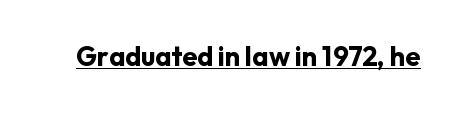
The letters stand straight up with perfectly vertical stems. Between one letter and the next there's only the usual sliver of space. Underlining? Definitely there. Strokes here are thick enough to call this a true bold.
